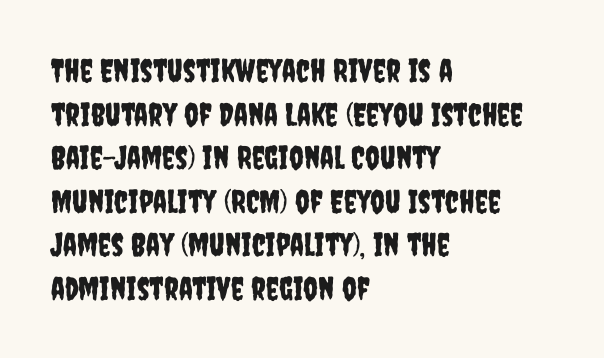
Each row of text sits above clean, open space. This is the regular roman posture of the typeface. Regarding leading, the lines here are spaced in the standard way. The compositor pushed each line to the left boundary.
